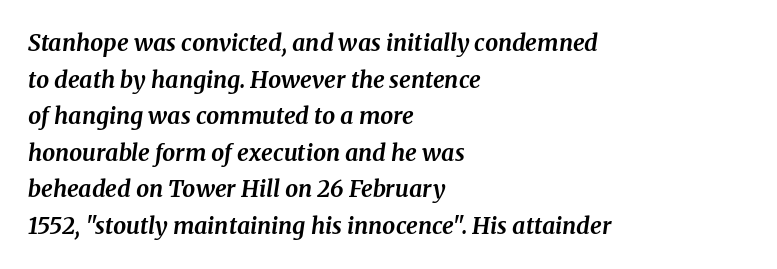
The image shows 23 px bold type, italic (leaning right); set left-aligned, normal line spacing (1.59x), normal letter spacing, not underlined.
